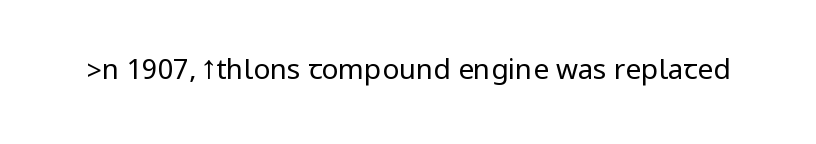
The image shows 28 px regular-weight, condensed sans-serif type, upright; set normal letter spacing, not underlined; low stroke contrast.
